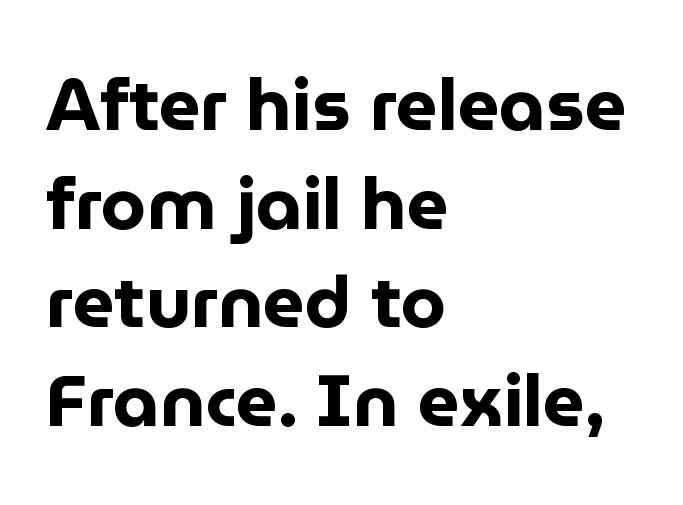
The image shows 73 px bold sans-serif type, upright; set left-aligned, normal line spacing (1.35x), normal letter spacing, not underlined; low stroke contrast and a medium x-height.
